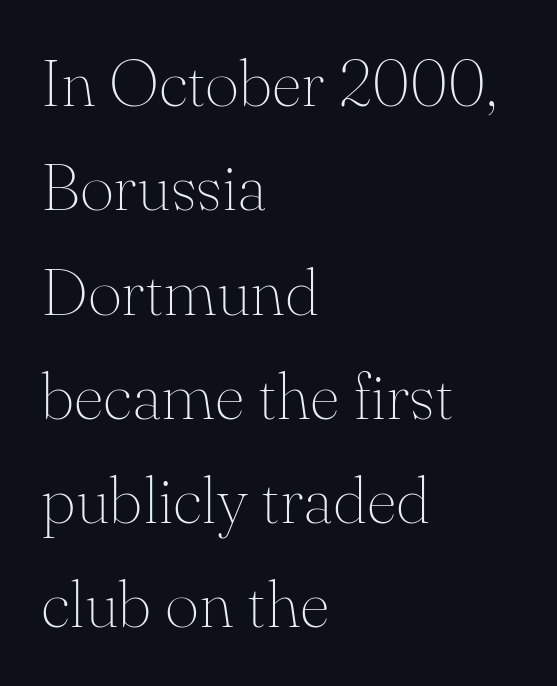
{"serif": "yes", "italic": "no", "bold": "no", "weight": "thin", "width": "normal", "stroke_contrast": "medium", "x_height": "small", "monospaced": "no", "underline": "no", "align": "left", "line_spacing": "normal", "line_spacing_ratio": 1.58, "letter_spacing": "normal", "letter_spacing_em": 0.0, "glyph_px": 66}
